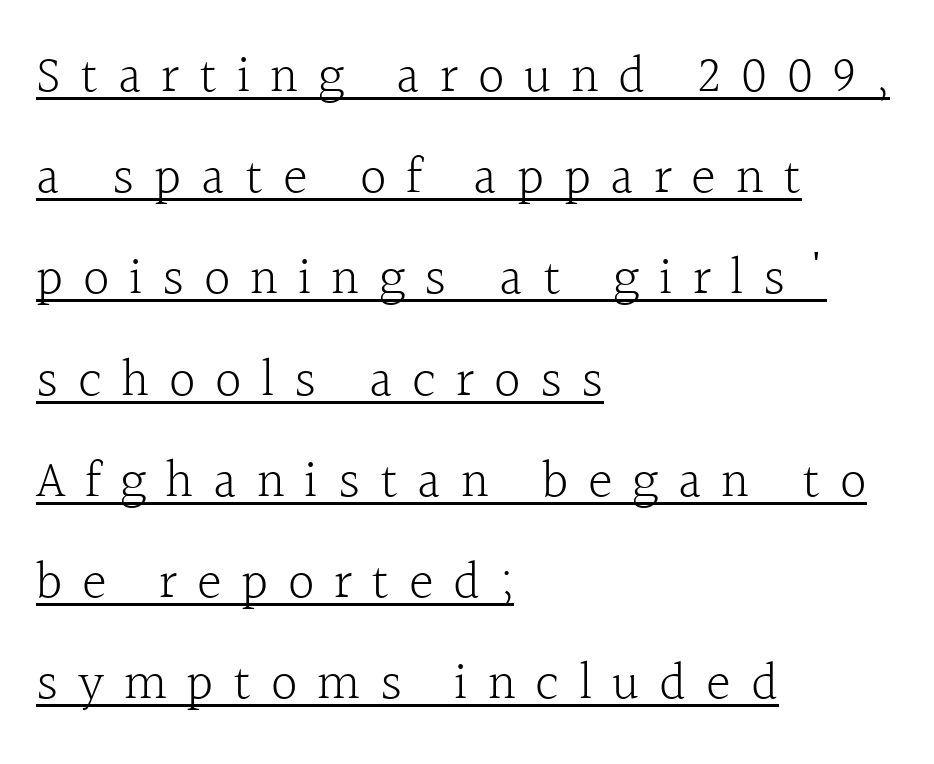
Somebody hit Ctrl+U on this one — the words are underlined. The setting favours the left margin, as ordinary paragraphs usually do. Does the type have serifs? Yes, each stem ends in a small foot. Unlike italic type, these characters show no tilt at all.
